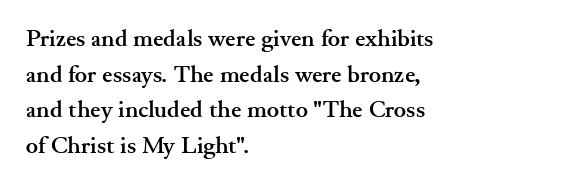
Is the block centered? No — it sits flush against the left margin. A full-strength bold gives these letters their thick strokes. The zone under the glyphs is completely vacant. This sample uses an upright cut, with every glyph sitting square on the baseline. The passage shown has conventional tracking throughout. The line-height multiplier appears to be the usual default.
